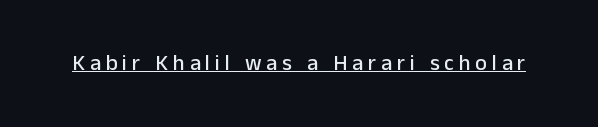
Tracking value appears strongly positive — letters spread wide. Quick note: underline on. Does the lettering tilt? It doesn't — this is upright.
